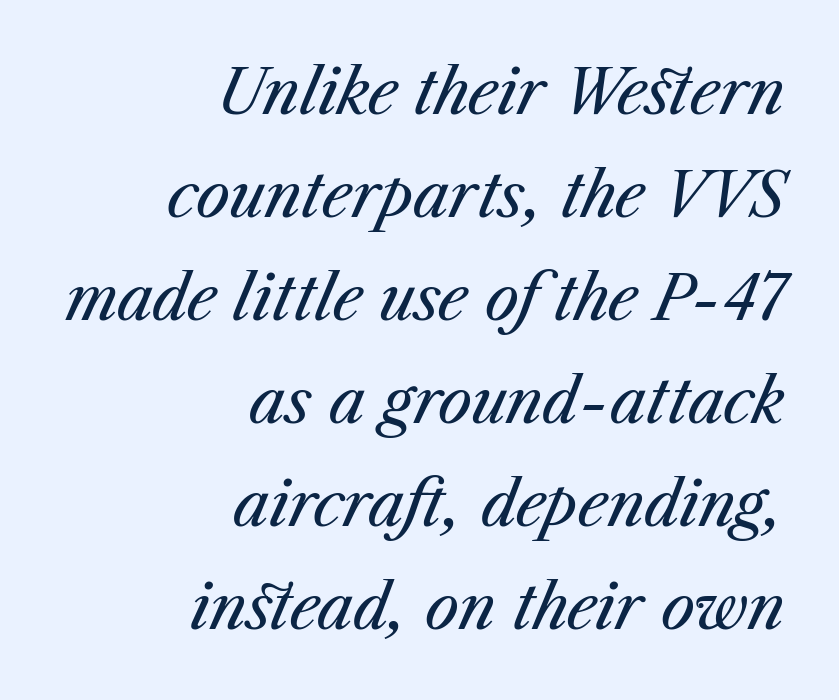
{"italic": "yes", "lean": "right", "slant_degrees": 23, "bold": "no", "weight": "regular", "width": "normal", "stroke_contrast": "medium", "x_height": "medium", "monospaced": "no", "underline": "no", "align": "right", "line_spacing": "normal", "line_spacing_ratio": 1.69, "letter_spacing": "normal", "letter_spacing_em": 0.0, "glyph_px": 61}
